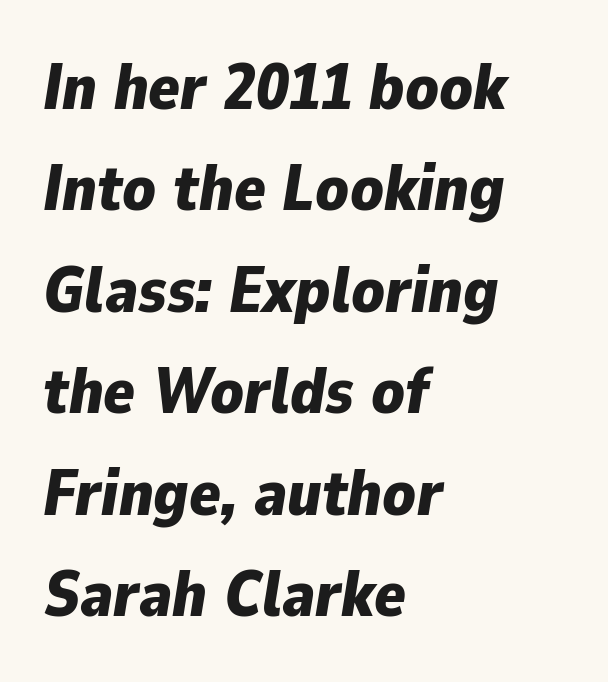
The image shows 65 px bold type, italic (leaning right); set left-aligned, normal line spacing (1.56x), normal letter spacing, not underlined; low stroke contrast and a medium x-height.
